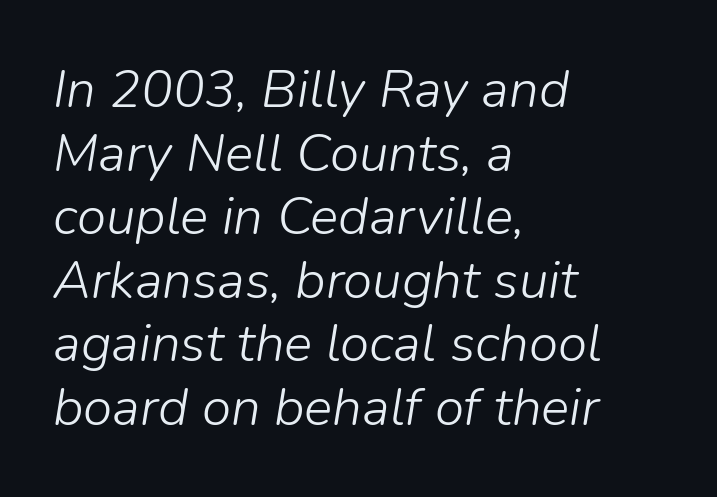
This rendering leaves character spacing at its baseline value. Weight: in the light-to-regular range. The letters advance in unequal steps, a hallmark of proportional type. Tall strokes in this sample are angled rather than plumb.
